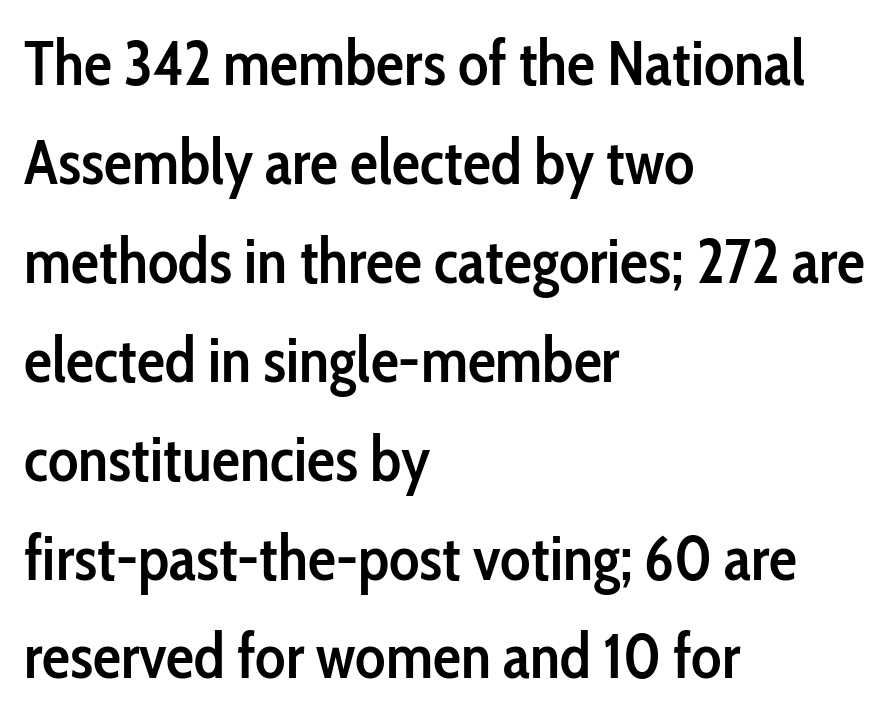
Nothing sits at the stroke ends, so this counts as sans-serif. In terms of letterspacing, this is plain default setting. Varying glyph widths throughout — classic text-font behaviour. The baseline area is clear. This is the regular roman posture of the typeface. Leading matches the norm, producing a regular column.
